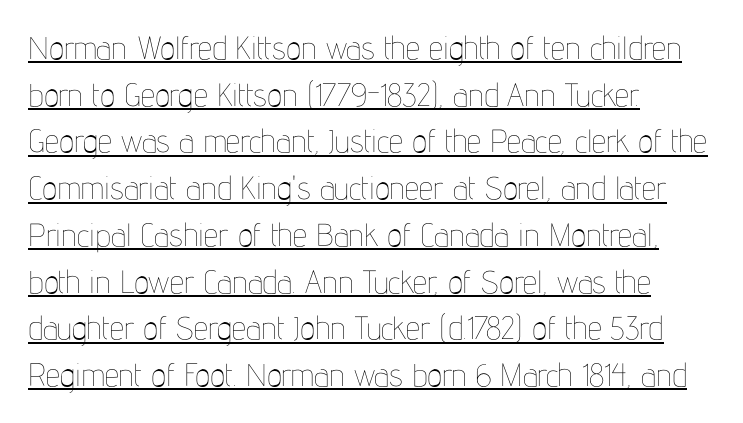
The image shows 32 px thin, condensed type, upright; set left-aligned, normal line spacing (1.46x), normal letter spacing, underlined; low stroke contrast and a medium x-height.
